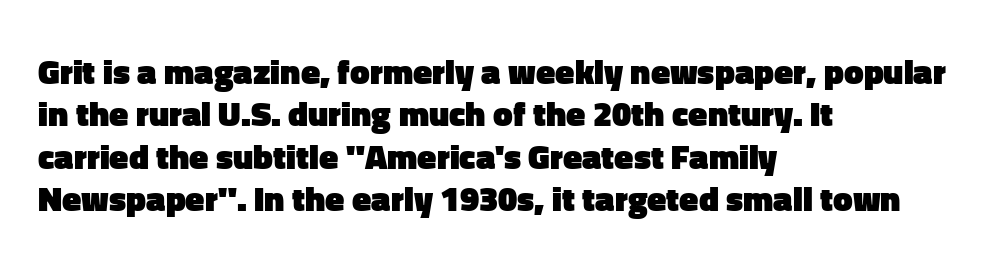
Q: Is the text bold? A: Yes.
Q: Is the text italic (slanted)? A: No, it is upright.
Q: Is the typeface a serif or a sans-serif typeface? A: Sans-serif.
Q: Is the text underlined? A: No.
Q: How is the paragraph aligned? A: Left-aligned.
Q: Is the spacing between letters normal or unusually wide? A: Normal.
Q: Width (condensed, normal, or wide)? A: Normal.
Q: Stroke contrast? A: Low.
Q: x-height? A: Medium.
Q: Monospaced? A: No.
